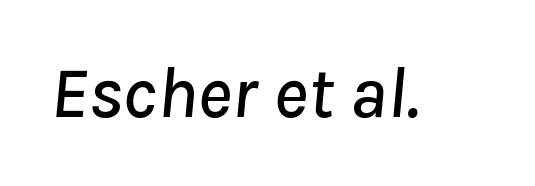
Unmarked baselines from the first word to the last. Observe the ordinary spacing: letters are neighbours, not strangers. Rendered with sloped, italic letterforms. Here the designer chose a conventional face with non-uniform glyph widths.
